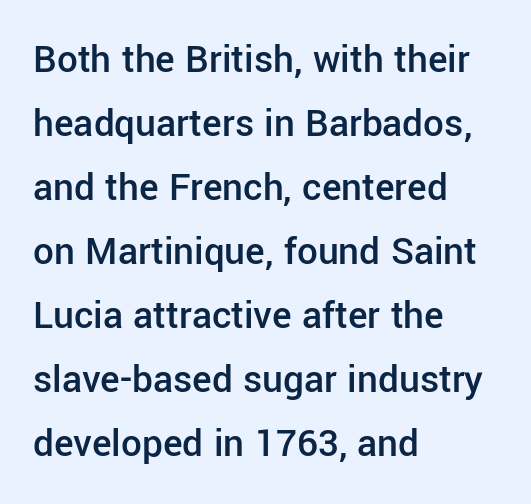
{"serif": "no", "italic": "no", "bold": "semi", "weight": "semibold", "width": "normal", "stroke_contrast": "low", "x_height": "medium", "monospaced": "no", "underline": "no", "align": "left", "line_spacing": "normal", "line_spacing_ratio": 1.56, "letter_spacing": "normal", "letter_spacing_em": 0.0, "glyph_px": 41}
